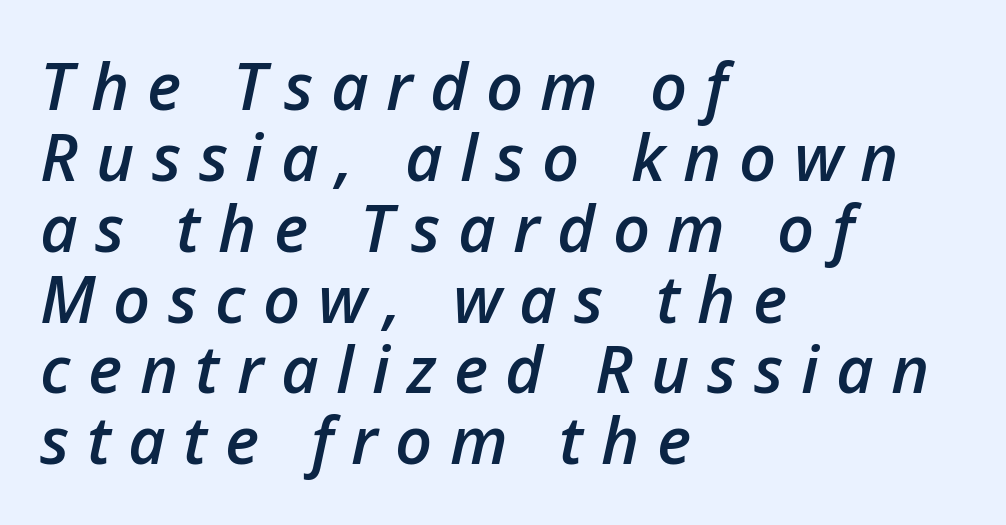
{"italic": "yes", "lean": "right", "slant_degrees": 12, "bold": "semi", "weight": "semibold", "width": "normal", "stroke_contrast": "low", "x_height": "medium", "monospaced": "no", "underline": "no", "align": "left", "line_spacing": "tight", "line_spacing_ratio": 1.09, "letter_spacing": "wide", "letter_spacing_em": 0.27, "glyph_px": 65}
